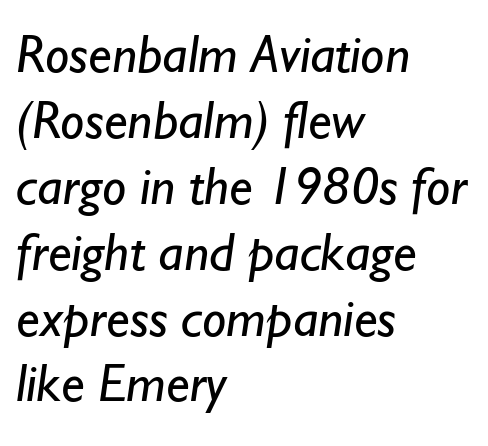
{"serif": "no", "bold": "no", "weight": "regular", "width": "normal", "stroke_contrast": "low", "x_height": "small", "monospaced": "no", "underline": "no", "align": "left", "line_spacing_ratio": 1.22, "letter_spacing": "normal", "letter_spacing_em": 0.0, "glyph_px": 54}
